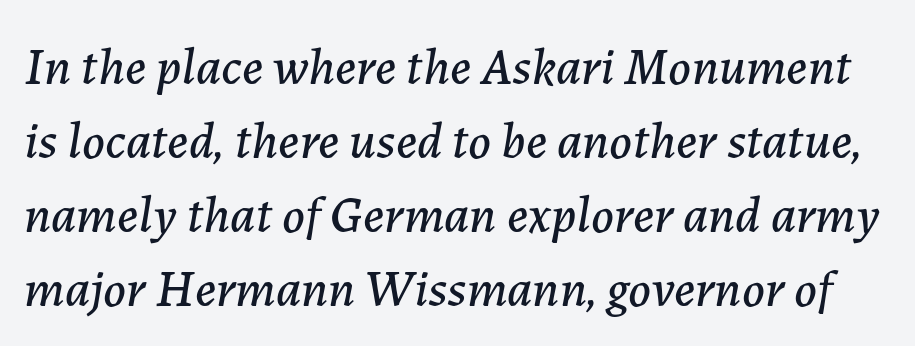
The image shows 52 px text type, italic (leaning right); set normal line spacing (1.42x), normal letter spacing, not underlined; low stroke contrast and a medium x-height.
